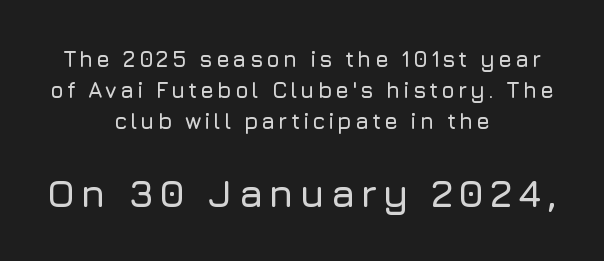
Q: Is the text italic (slanted)? A: No, it is upright.
Q: Is the typeface a serif or a sans-serif typeface? A: Sans-serif.
Q: Is the text underlined? A: No.
Q: How is the paragraph aligned? A: Centered.
Q: Is the spacing between lines tight, normal or loose? A: Normal.
Q: Which block of text is set in a larger size, the first (top) or the second (bottom)? A: The second (bottom) one.
Q: Width (condensed, normal, or wide)? A: Normal.
Q: Stroke contrast? A: Low.
Q: x-height? A: Medium.
Q: Monospaced? A: No.
